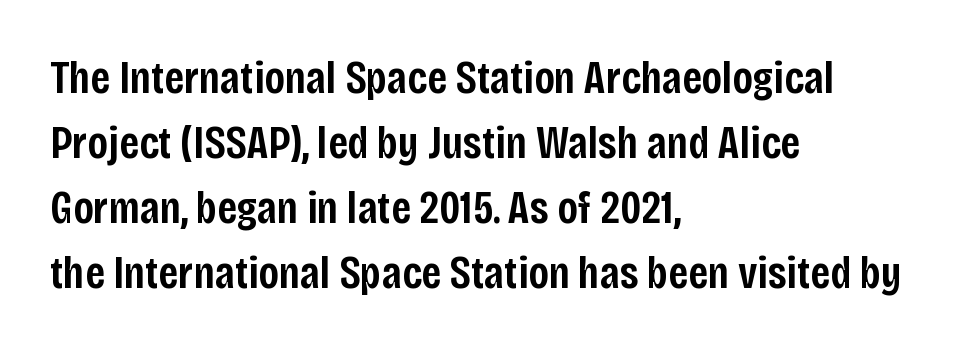
Q: Is the text bold? A: Semi-bold.
Q: Is the text italic (slanted)? A: No, it is upright.
Q: Is the typeface a serif or a sans-serif typeface? A: Sans-serif.
Q: Is the text underlined? A: No.
Q: How is the paragraph aligned? A: Left-aligned.
Q: Is the spacing between letters normal or unusually wide? A: Normal.
Q: Is the spacing between lines tight, normal or loose? A: Normal.
Q: Width (condensed, normal, or wide)? A: Condensed.
Q: Stroke contrast? A: Low.
Q: x-height? A: Large.
Q: Monospaced? A: No.
